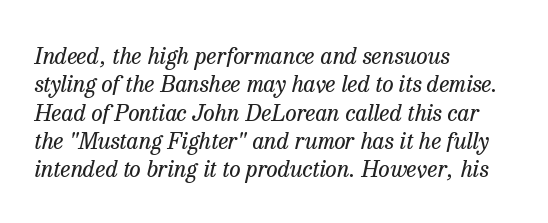
The image shows 23 px text type, italic (leaning right); set left-aligned, line spacing 1.23x, normal letter spacing, not underlined.
